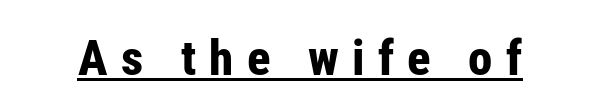
{"serif": "no", "italic": "no", "bold": "yes", "weight": "bold", "width": "condensed", "stroke_contrast": "low", "x_height": "medium", "monospaced": "no", "underline": "yes", "letter_spacing": "wide", "letter_spacing_em": 0.27, "glyph_px": 49}
